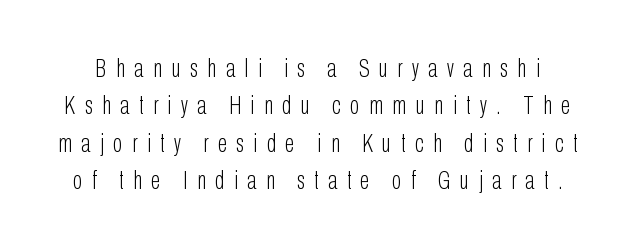
This sample keeps an unexceptional amount of space between lines. Check under the words: just untouched page. Every character sits straight up, as roman type does. Stems here are at most as thick as an everyday book face. Observe the wide spacing: letters keep a clear distance from each other.
